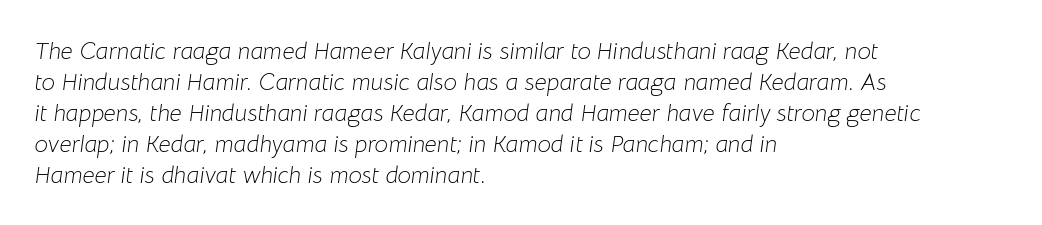
The font sits on the lighter half of the weight spectrum, regular included. Layout note: lines flush left. Regular leading. An italicized treatment has been applied to the whole sample. Glance below the letters and you will spot only blank space.
